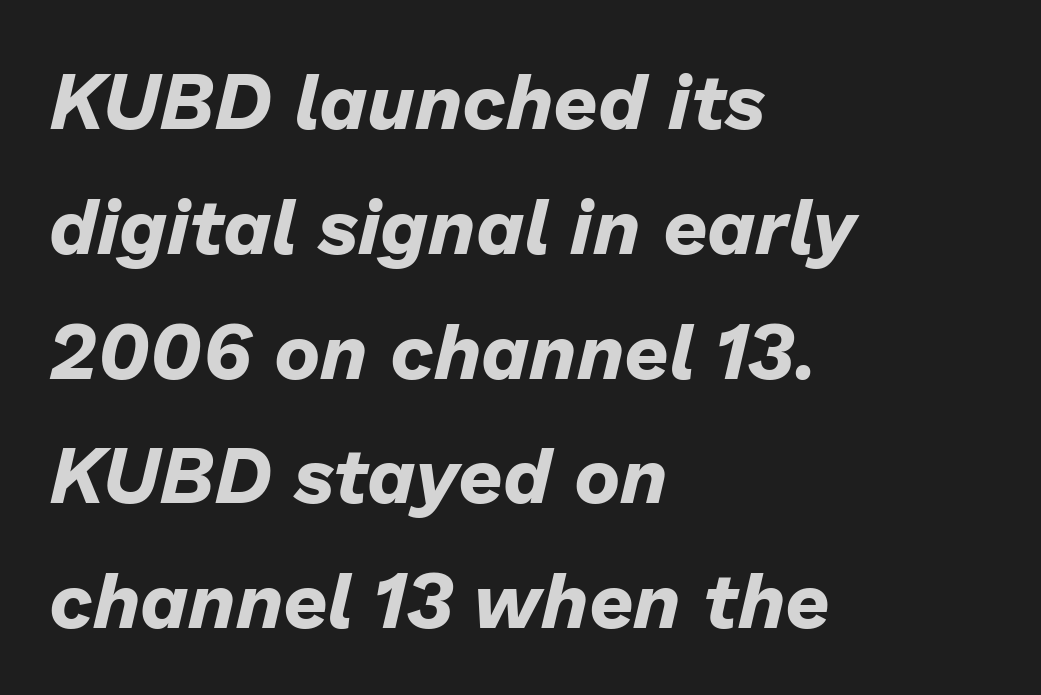
Q: Is the text bold? A: Yes.
Q: Is the text italic (slanted)? A: Yes, it leans right by about 13 degrees.
Q: Is the text underlined? A: No.
Q: How is the paragraph aligned? A: Left-aligned.
Q: Is the spacing between letters normal or unusually wide? A: Normal.
Q: Is the spacing between lines tight, normal or loose? A: Normal.
Q: Width (condensed, normal, or wide)? A: Normal.
Q: Stroke contrast? A: Low.
Q: x-height? A: Medium.
Q: Monospaced? A: No.
